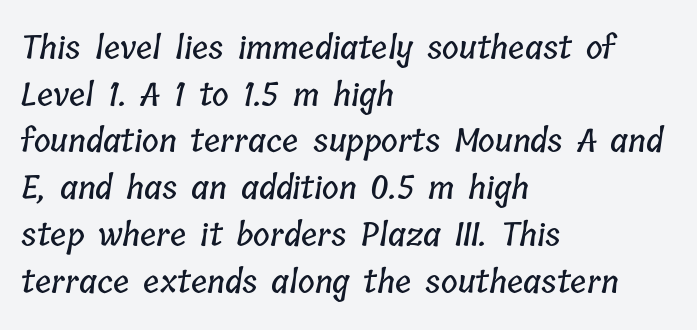
The image shows 32 px condensed type; set left-aligned, normal line spacing (1.46x), normal letter spacing, not underlined; low stroke contrast and a medium x-height.
